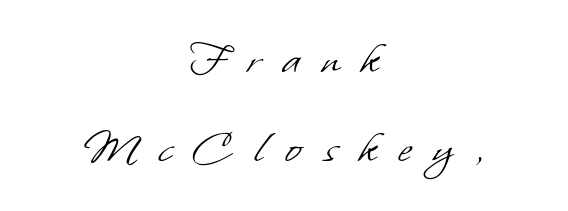
Heft: none added — not bold. How are the letters spaced? Widely, with obvious added tracking. The face used here is a sans, in the tradition of grotesques and geometrics. Clear beneath every line of the passage. Every row of glyphs is offset so its center matches the block's center. Spacing verdict: proportional, widths tailored to each character.
